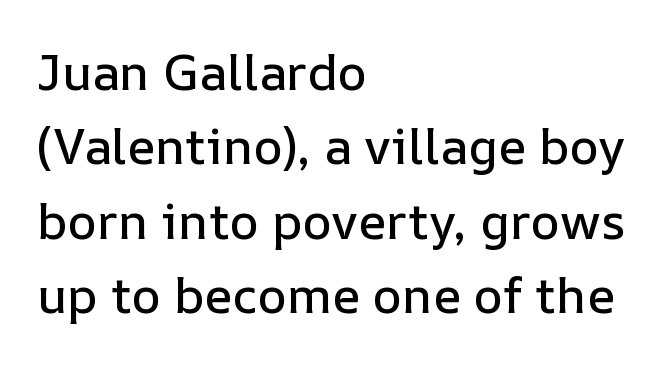
The image shows 50 px text type, upright; set left-aligned, normal line spacing (1.49x), normal letter spacing, not underlined; low stroke contrast and a medium x-height.
